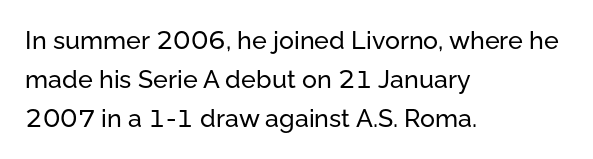
Q: Is the text italic (slanted)? A: No, it is upright.
Q: Is the text underlined? A: No.
Q: How is the paragraph aligned? A: Left-aligned.
Q: Is the spacing between letters normal or unusually wide? A: Normal.
Q: Is the spacing between lines tight, normal or loose? A: Normal.
